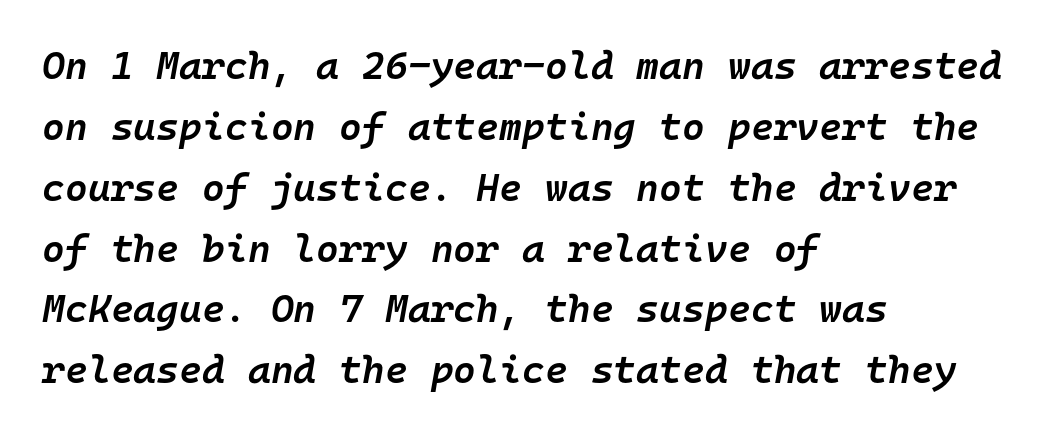
A typesetter would call this monospace, since all characters share one set width. The letterforms sit shoulder to shoulder at normal distance. Descenders hang freely into open space. Does the lettering tilt? It does — this is italic. These lines carry some extra weight — a demibold, not a full bold. Rows of type keep a routine distance in the vertical direction.
